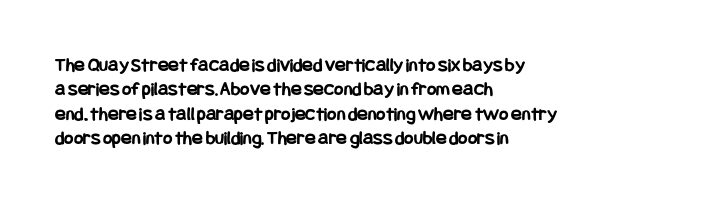
{"italic": "no", "bold": "yes", "underline": "no", "align": "left", "line_spacing_ratio": 1.22, "letter_spacing": "normal", "letter_spacing_em": 0.0, "glyph_px": 20}
